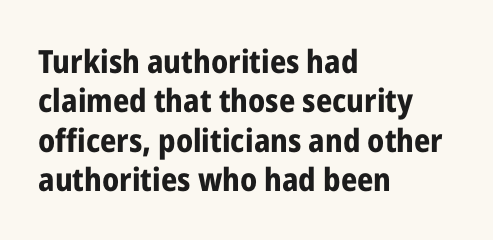
{"serif": "no", "italic": "no", "bold": "yes", "weight": "bold", "width": "condensed", "stroke_contrast": "low", "x_height": "medium", "monospaced": "no", "underline": "no", "align": "left", "line_spacing_ratio": 1.23, "letter_spacing": "normal", "letter_spacing_em": 0.0, "glyph_px": 32}
